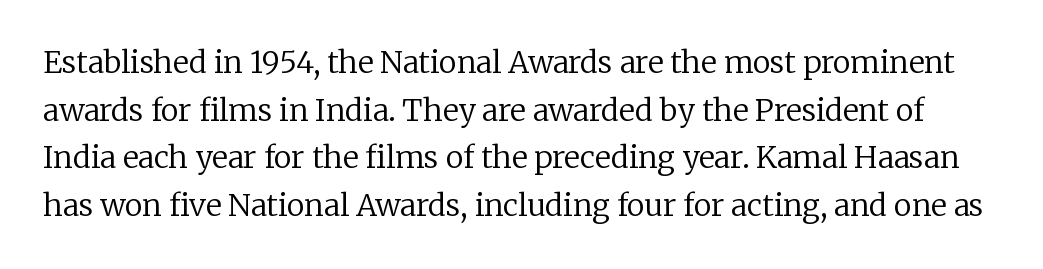
Spacing verdict: proportional, widths tailored to each character. Only glyphs here, with clear space below each row. This is roman type, the default non-slanted kind. Between one letter and the next there's only the usual sliver of space. These lines are composed in type with serifs. Each new line begins a customary step beneath the previous one.
